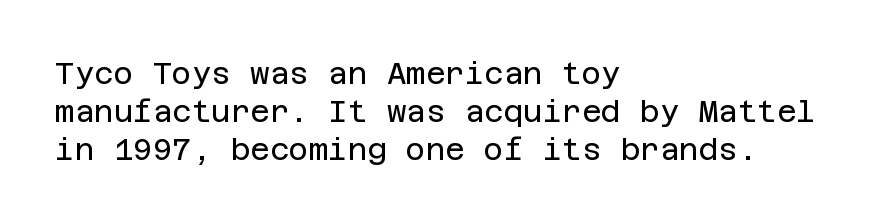
{"serif": "no", "italic": "no", "bold": "no", "weight": "regular", "width": "normal", "stroke_contrast": "low", "x_height": "large", "underline": "no", "align": "left", "line_spacing": "normal", "line_spacing_ratio": 1.26, "letter_spacing": "normal", "letter_spacing_em": 0.0, "glyph_px": 30}
